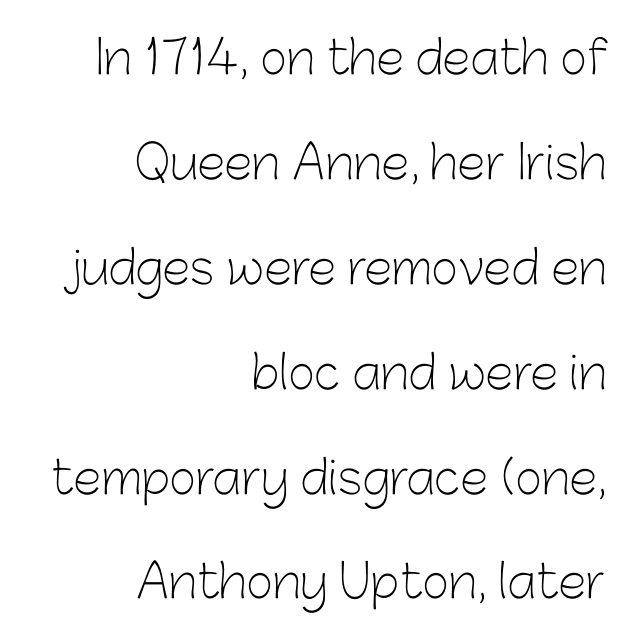
Q: Is the text bold? A: No.
Q: Is the text italic (slanted)? A: No, it is upright.
Q: Is the typeface a serif or a sans-serif typeface? A: Sans-serif.
Q: Is the text underlined? A: No.
Q: How is the paragraph aligned? A: Right-aligned.
Q: Is the spacing between letters normal or unusually wide? A: Normal.
Q: Is the spacing between lines tight, normal or loose? A: Loose.
Q: Width (condensed, normal, or wide)? A: Normal.
Q: Stroke contrast? A: Low.
Q: x-height? A: Medium.
Q: Monospaced? A: No.
